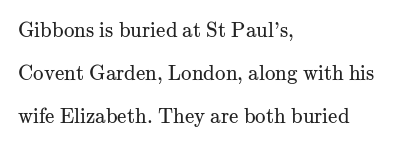
Descender tails drop into unmarked territory. Vertically, the passage feels expansive, rows floating well apart. The text block is weighted toward the left margin, trailing off unevenly rightward. Posture: straight, roman, zero tilt. No chunkiness to these letters — they're not bold. Inter-character spacing is left at the font's built-in metrics.
